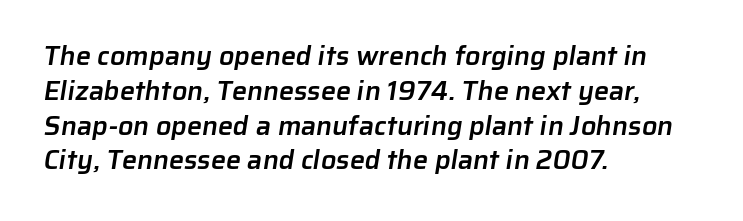
The image shows 27 px text type; set left-aligned, normal line spacing (1.29x), normal letter spacing, not underlined.
